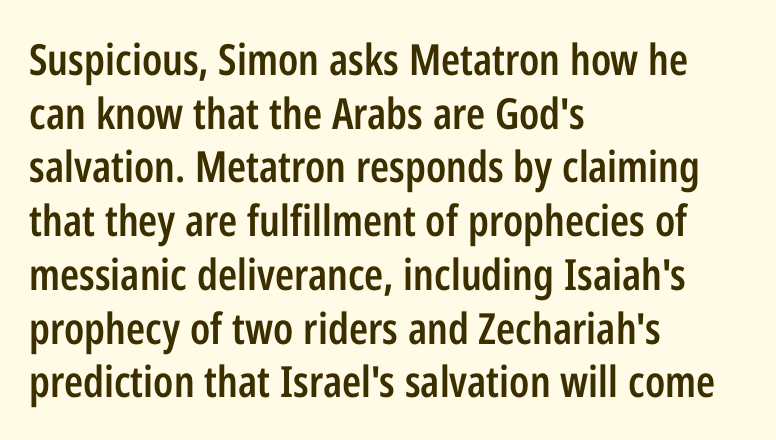
The image shows 43 px semibold, condensed sans-serif type, upright; set left-aligned, normal line spacing (1.25x), normal letter spacing, not underlined; low stroke contrast and a medium x-height.
